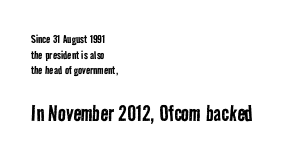
{"bold": "no", "underline": "no", "align": "left", "line_spacing": "tight", "line_spacing_ratio": 1.11, "letter_spacing": "normal", "letter_spacing_em": 0.0, "larger_block": "second", "size_ratio": 1.86, "glyph_px": 26}
